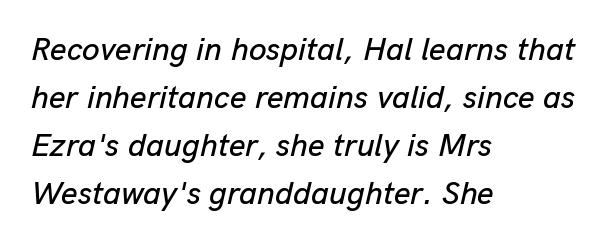
The image shows 32 px text type, italic (leaning right); set left-aligned, normal line spacing (1.5x), normal letter spacing, not underlined; low stroke contrast and a medium x-height.
